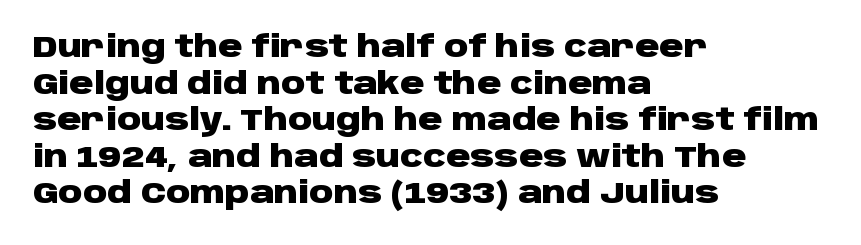
Q: Is the text bold? A: Yes.
Q: Is the text italic (slanted)? A: No, it is upright.
Q: Is the typeface a serif or a sans-serif typeface? A: Sans-serif.
Q: Is the text underlined? A: No.
Q: How is the paragraph aligned? A: Left-aligned.
Q: Is the spacing between letters normal or unusually wide? A: Normal.
Q: Width (condensed, normal, or wide)? A: Wide.
Q: Stroke contrast? A: Low.
Q: x-height? A: Large.
Q: Monospaced? A: No.
